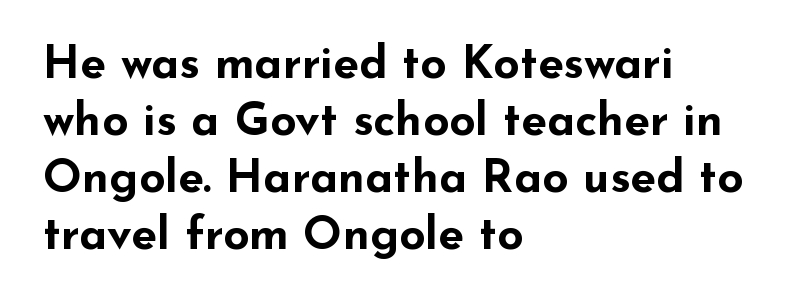
This is sans-serif lettering, the kind often seen on screens and signage. Tall strokes in this sample are plumb rather than angled. Line beginnings align vertically; line endings do not. The letters advance in unequal steps, a hallmark of proportional type. Emphasis by weight is at full strength: bold.
